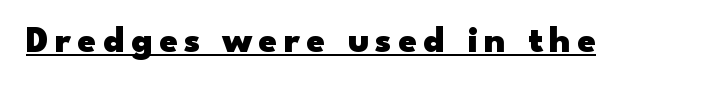
The image shows 37 px heavy, wide sans-serif type, upright; set underlined; low stroke contrast and a small x-height.
